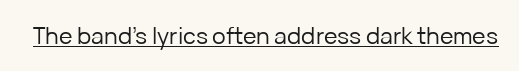
{"italic": "no", "bold": "no", "underline": "yes", "letter_spacing": "normal", "letter_spacing_em": 0.0, "glyph_px": 23}
